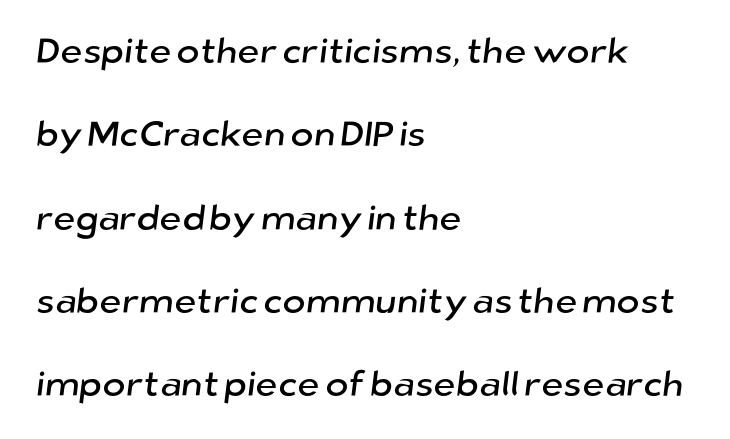
Q: Is the typeface a serif or a sans-serif typeface? A: Sans-serif.
Q: Is the text underlined? A: No.
Q: How is the paragraph aligned? A: Left-aligned.
Q: Is the spacing between letters normal or unusually wide? A: Normal.
Q: Is the spacing between lines tight, normal or loose? A: Loose.
Q: Width (condensed, normal, or wide)? A: Normal.
Q: Stroke contrast? A: Low.
Q: x-height? A: Medium.
Q: Monospaced? A: No.
